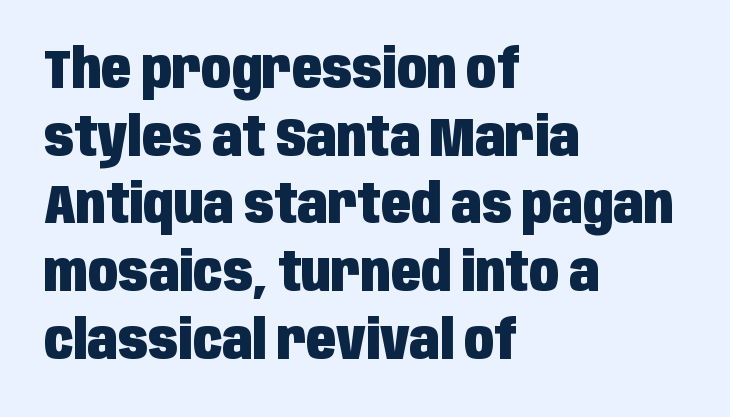
Q: Is the text bold? A: Yes.
Q: Is the text italic (slanted)? A: No, it is upright.
Q: Is the typeface a serif or a sans-serif typeface? A: Sans-serif.
Q: Is the text underlined? A: No.
Q: How is the paragraph aligned? A: Left-aligned.
Q: Is the spacing between letters normal or unusually wide? A: Normal.
Q: Width (condensed, normal, or wide)? A: Condensed.
Q: Stroke contrast? A: Low.
Q: x-height? A: Large.
Q: Monospaced? A: No.
